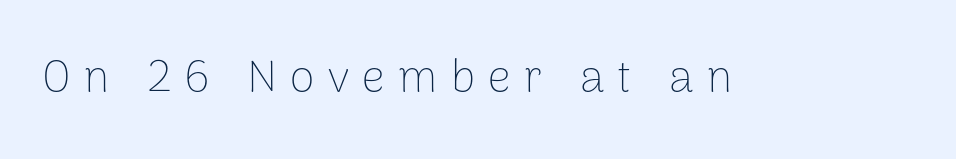
{"serif": "no", "italic": "no", "bold": "no", "weight": "thin", "width": "normal", "stroke_contrast": "low", "x_height": "medium", "monospaced": "no", "underline": "no", "letter_spacing": "wide", "letter_spacing_em": 0.3, "glyph_px": 45}
